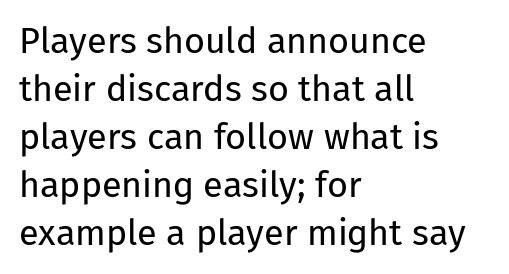
Q: Is the text bold? A: No.
Q: Is the text italic (slanted)? A: No, it is upright.
Q: Is the typeface a serif or a sans-serif typeface? A: Sans-serif.
Q: Is the text underlined? A: No.
Q: How is the paragraph aligned? A: Left-aligned.
Q: Is the spacing between letters normal or unusually wide? A: Normal.
Q: Is the spacing between lines tight, normal or loose? A: Normal.
Q: Width (condensed, normal, or wide)? A: Normal.
Q: Stroke contrast? A: Low.
Q: x-height? A: Medium.
Q: Monospaced? A: No.
